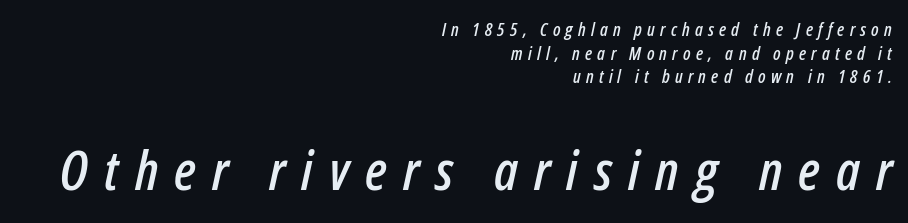
Q: Is the text italic (slanted)? A: Yes, it leans right by about 12 degrees.
Q: Is the text underlined? A: No.
Q: How is the paragraph aligned? A: Right-aligned.
Q: Is the spacing between letters normal or unusually wide? A: Unusually wide.
Q: Is the spacing between lines tight, normal or loose? A: Normal.
Q: Which block of text is set in a larger size, the first (top) or the second (bottom)? A: The second (bottom) one.
Q: Width (condensed, normal, or wide)? A: Condensed.
Q: Stroke contrast? A: Low.
Q: x-height? A: Medium.
Q: Monospaced? A: No.
